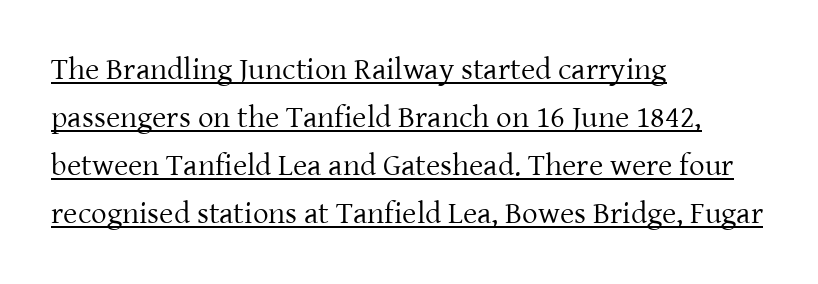
The image shows 31 px regular-weight serif type, upright; set left-aligned, normal line spacing (1.55x), normal letter spacing, underlined; low stroke contrast and a medium x-height.
